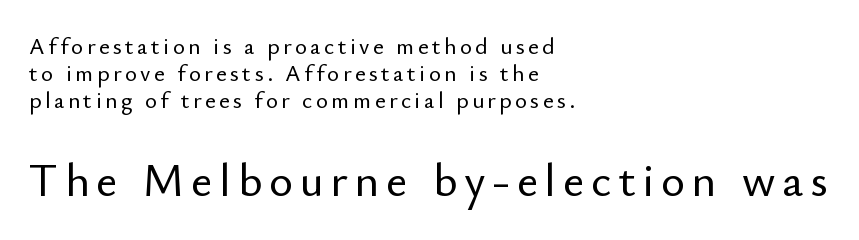
The passage shown is typed in a proportional face where columns would drift. Does the type have serifs? No, each stem ends abruptly. Compared with a centered layout, this one pins lines to the left instead. The letters stand straight up with perfectly vertical stems. A student would notice the bottom passage is typeset larger than what precedes it.
